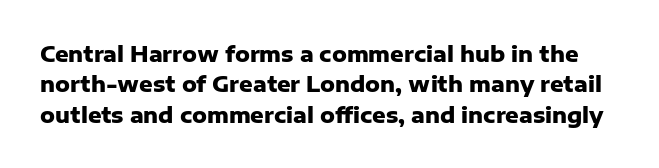
Strong, thick strokes mark this as bold type. Is there much room between lines? A standard amount, neither cramped nor airy. Descender tails drop into unmarked territory. This rendering leaves character spacing at its baseline value. Tall strokes in this sample are plumb rather than angled.
